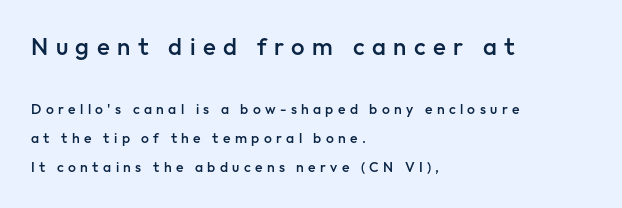
The image shows 24 px text type, upright; set left-aligned, loose line spacing (2.08x), unusually wide letter spacing (+0.31 em), not underlined; the first (top) block is 1.71x larger.
